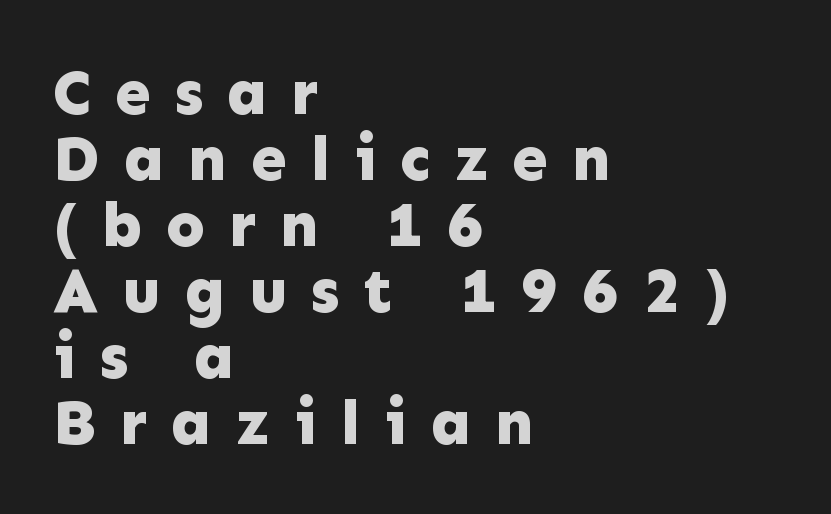
Short note: letters widely spaced. Type without underlining. Strokes here are thick enough to call this a true bold. Leading is clearly below the norm, producing a dense column.
